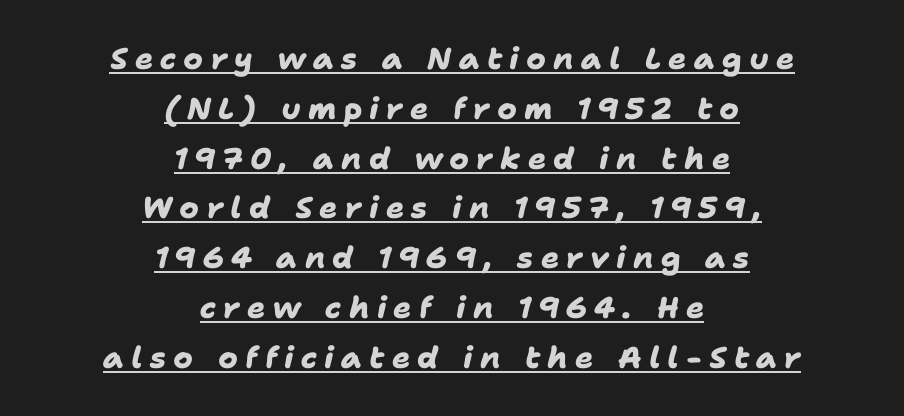
{"serif": "no", "bold": "yes", "weight": "heavy", "width": "normal", "stroke_contrast": "low", "x_height": "medium", "monospaced": "no", "underline": "yes", "align": "center", "line_spacing": "normal", "line_spacing_ratio": 1.66, "letter_spacing": "wide", "letter_spacing_em": 0.24, "glyph_px": 30}
